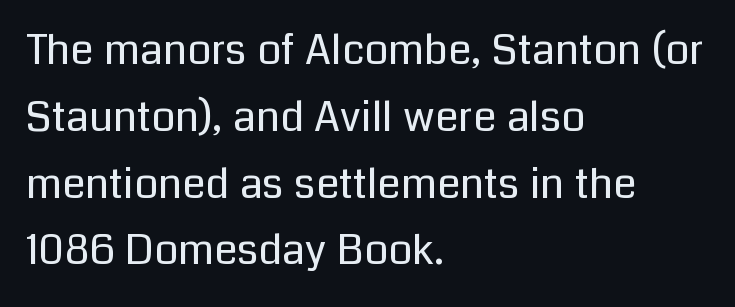
{"serif": "no", "italic": "no", "bold": "no", "weight": "regular", "width": "normal", "stroke_contrast": "low", "x_height": "medium", "monospaced": "no", "underline": "no", "align": "left", "line_spacing": "normal", "line_spacing_ratio": 1.59, "letter_spacing": "normal", "letter_spacing_em": 0.0, "glyph_px": 42}
